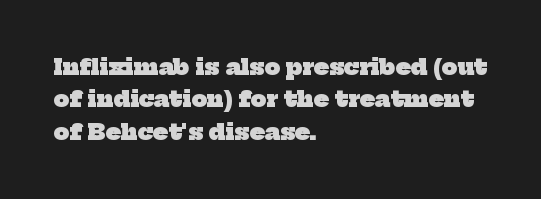
{"bold": "yes", "underline": "no", "align": "left", "line_spacing": "normal", "line_spacing_ratio": 1.47, "letter_spacing": "normal", "letter_spacing_em": 0.0, "glyph_px": 22}
